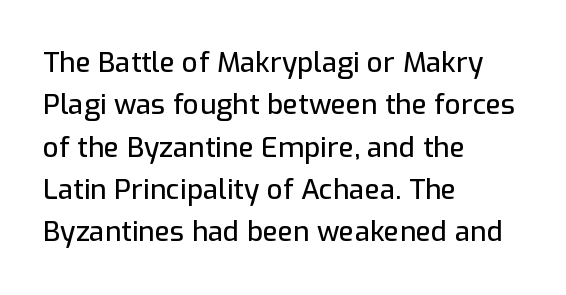
{"serif": "no", "italic": "no", "width": "normal", "stroke_contrast": "low", "x_height": "medium", "monospaced": "no", "underline": "no", "align": "left", "line_spacing": "normal", "line_spacing_ratio": 1.51, "letter_spacing": "normal", "letter_spacing_em": 0.0, "glyph_px": 28}
